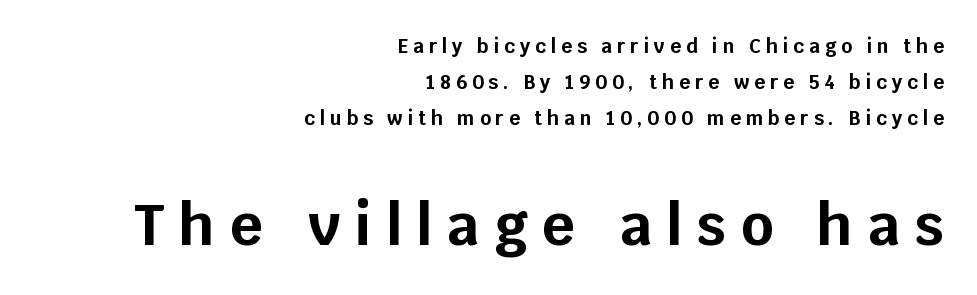
{"serif": "no", "italic": "no", "bold": "yes", "weight": "bold", "width": "normal", "stroke_contrast": "low", "x_height": "large", "monospaced": "no", "underline": "no", "align": "right", "line_spacing": "loose", "line_spacing_ratio": 1.9, "letter_spacing": "wide", "letter_spacing_em": 0.26, "larger_block": "second", "size_ratio": 3.0, "glyph_px": 57}
